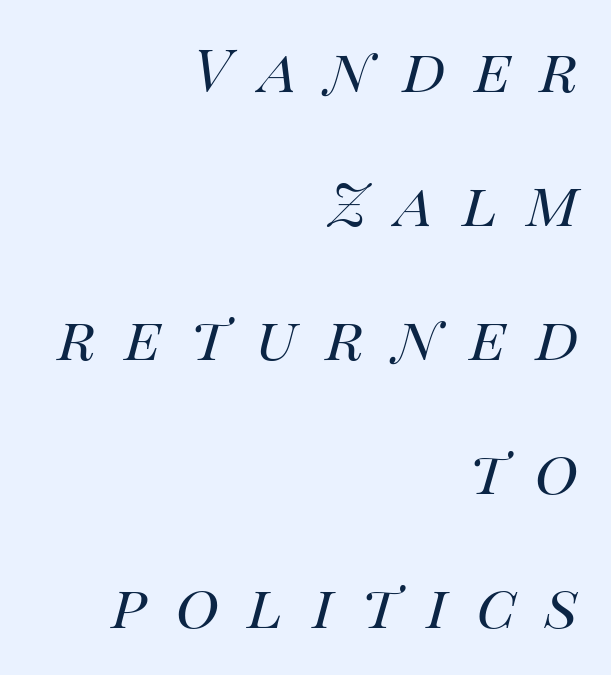
{"italic": "yes", "lean": "right", "slant_degrees": 14, "bold": "no", "weight": "regular", "width": "normal", "stroke_contrast": "high", "x_height": "large", "monospaced": "no", "underline": "no", "align": "right", "line_spacing_ratio": 1.81, "letter_spacing": "wide", "letter_spacing_em": 0.39, "glyph_px": 74}
